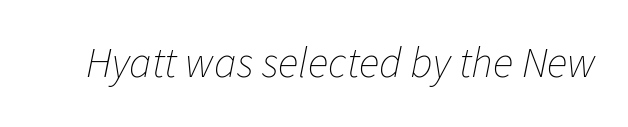
Q: Is the text bold? A: No.
Q: Is the text italic (slanted)? A: Yes, it leans right by about 11 degrees.
Q: Is the text underlined? A: No.
Q: Is the spacing between letters normal or unusually wide? A: Normal.
Q: Width (condensed, normal, or wide)? A: Normal.
Q: Stroke contrast? A: Low.
Q: x-height? A: Medium.
Q: Monospaced? A: No.
